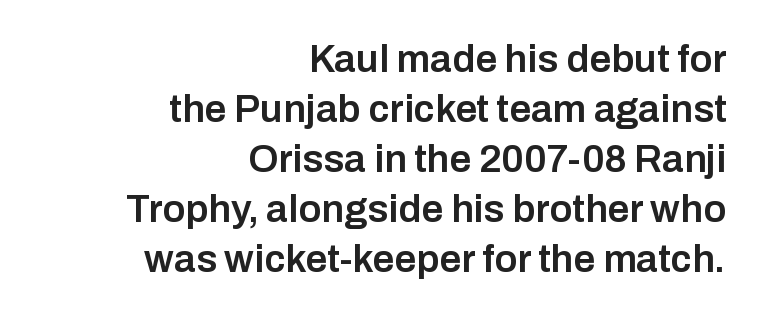
Q: Is the text bold? A: Semi-bold.
Q: Is the text italic (slanted)? A: No, it is upright.
Q: Is the typeface a serif or a sans-serif typeface? A: Sans-serif.
Q: Is the text underlined? A: No.
Q: How is the paragraph aligned? A: Right-aligned.
Q: Is the spacing between letters normal or unusually wide? A: Normal.
Q: Is the spacing between lines tight, normal or loose? A: Normal.
Q: Width (condensed, normal, or wide)? A: Normal.
Q: Stroke contrast? A: Low.
Q: x-height? A: Medium.
Q: Monospaced? A: No.
